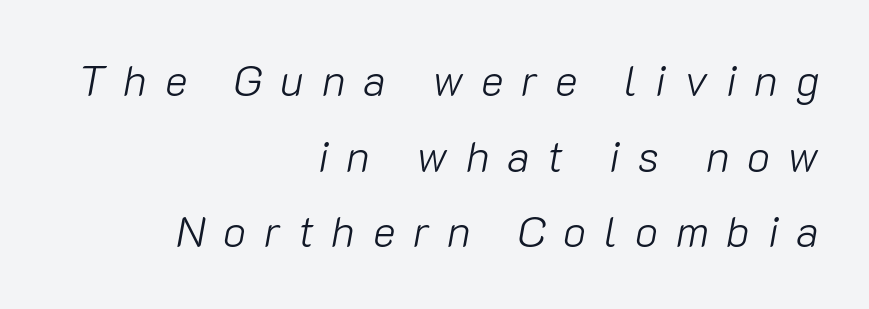
{"italic": "yes", "lean": "right", "slant_degrees": 10, "bold": "no", "weight": "light", "width": "normal", "stroke_contrast": "low", "x_height": "medium", "monospaced": "no", "underline": "no", "align": "right", "line_spacing_ratio": 1.76, "letter_spacing": "wide", "letter_spacing_em": 0.41, "glyph_px": 43}
